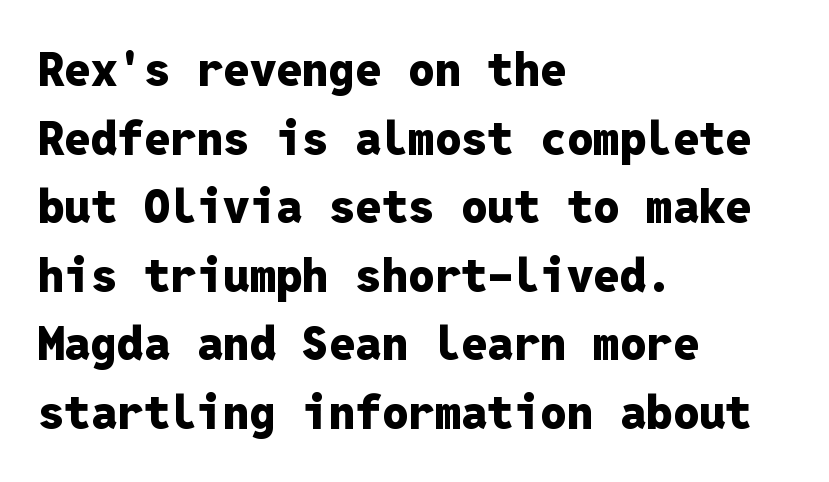
The image shows 47 px heavy sans-serif type, upright, monospaced; set left-aligned, normal line spacing (1.46x), normal letter spacing, not underlined; low stroke contrast and a medium x-height.
